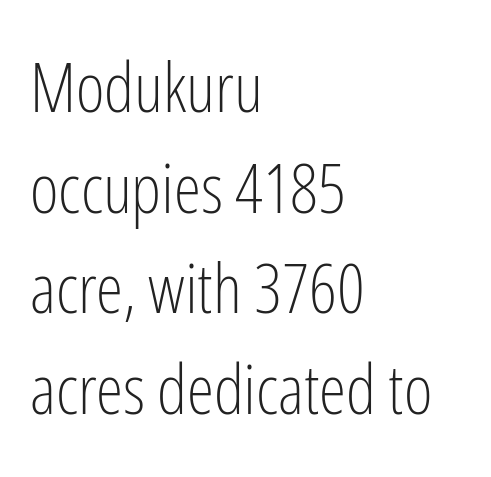
Q: Is the text bold? A: No.
Q: Is the text italic (slanted)? A: No, it is upright.
Q: Is the typeface a serif or a sans-serif typeface? A: Sans-serif.
Q: Is the text underlined? A: No.
Q: How is the paragraph aligned? A: Left-aligned.
Q: Is the spacing between letters normal or unusually wide? A: Normal.
Q: Is the spacing between lines tight, normal or loose? A: Normal.
Q: Width (condensed, normal, or wide)? A: Condensed.
Q: Stroke contrast? A: Low.
Q: x-height? A: Medium.
Q: Monospaced? A: No.
